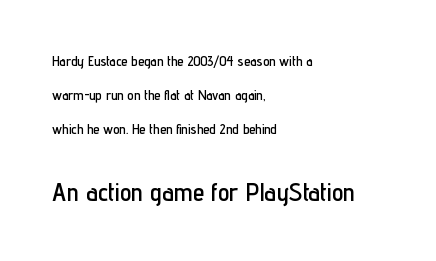
Q: Is the text italic (slanted)? A: No, it is upright.
Q: Is the text underlined? A: No.
Q: How is the paragraph aligned? A: Left-aligned.
Q: Is the spacing between letters normal or unusually wide? A: Normal.
Q: Is the spacing between lines tight, normal or loose? A: Loose.
Q: Which block of text is set in a larger size, the first (top) or the second (bottom)? A: The second (bottom) one.
